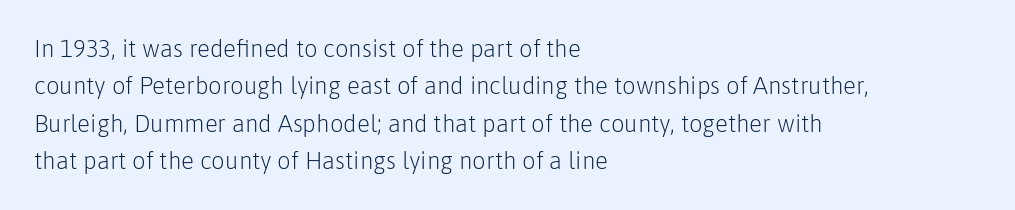
The image shows 24 px text type, upright; set left-aligned, normal line spacing (1.56x), normal letter spacing, not underlined.
